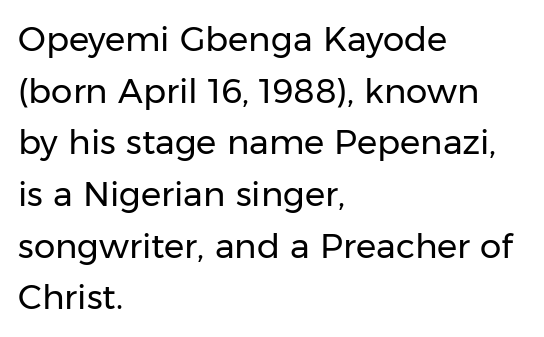
{"serif": "no", "italic": "no", "bold": "no", "weight": "regular", "width": "normal", "stroke_contrast": "low", "x_height": "medium", "monospaced": "no", "underline": "no", "align": "left", "line_spacing": "normal", "line_spacing_ratio": 1.52, "letter_spacing": "normal", "letter_spacing_em": 0.0, "glyph_px": 34}
